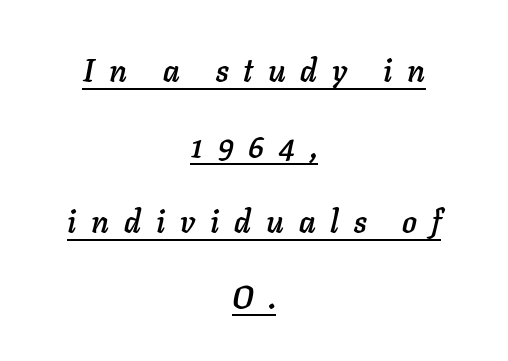
The image shows 31 px text type, italic (leaning right); set centered, loose line spacing (2.44x), unusually wide letter spacing (+0.48 em), underlined; low stroke contrast and a medium x-height.
